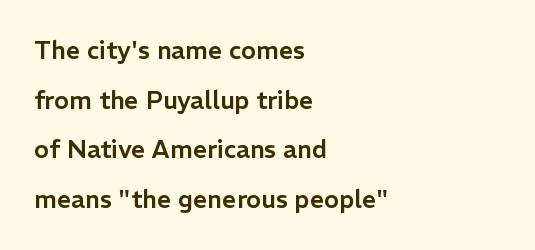
{"italic": "no", "underline": "no", "align": "left", "line_spacing": "loose", "line_spacing_ratio": 1.99, "letter_spacing": "normal", "letter_spacing_em": 0.0, "glyph_px": 25}
